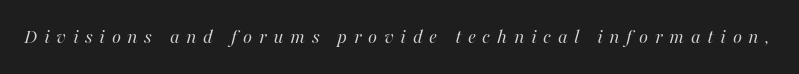
Glyph-to-glyph distance is far greater than everyday printed text. Check the space under the baseline: it is left empty. The strokes carry an ordinary text weight at most. This is oblique type, the kind used for emphasis or titles.
